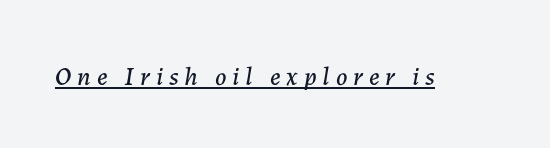
{"italic": "yes", "lean": "right", "slant_degrees": 7, "underline": "yes", "letter_spacing": "wide", "letter_spacing_em": 0.23, "glyph_px": 26}
